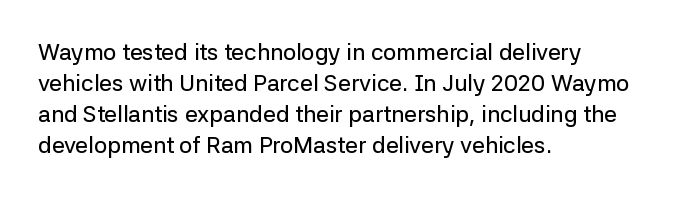
The designer left line spacing at the default. Glance below the letters and you will spot only blank space. The letters sit at their default tracking, neither squeezed nor spread. If you drew a line through each stem, it would be perfectly vertical. The compositor pushed each line to the left boundary.
